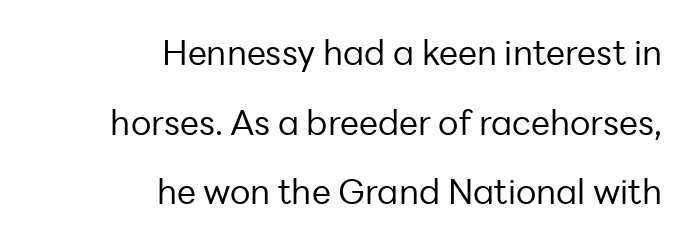
Visually the block forms a straight wall on the right and a jagged coastline on the left. Varying glyph widths throughout — classic text-font behaviour. Anything drawn beneath the words? Only blank space. Quick note: not italic, upright. The characters are drawn with everyday or finer stroke widths.
